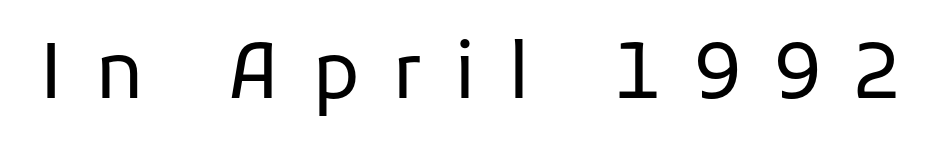
Descender tails drop into unmarked territory. Each letter keeps its own natural width here, so spacing adapts to shape. The font is comparable to plain body text, perhaps lighter. The rendering inserts visible extra space after every character.
